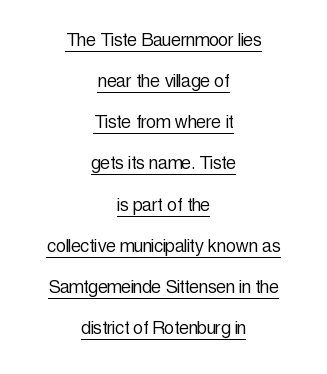
Q: Is the text bold? A: No.
Q: Is the text italic (slanted)? A: No, it is upright.
Q: Is the text underlined? A: Yes.
Q: How is the paragraph aligned? A: Centered.
Q: Is the spacing between letters normal or unusually wide? A: Normal.
